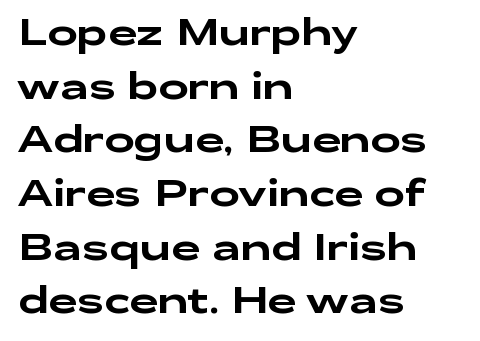
{"serif": "no", "italic": "no", "width": "wide", "stroke_contrast": "low", "x_height": "medium", "monospaced": "no", "underline": "no", "align": "left", "line_spacing": "normal", "line_spacing_ratio": 1.49, "letter_spacing": "normal", "letter_spacing_em": 0.0, "glyph_px": 36}
